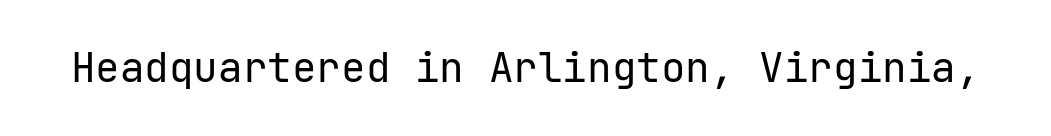
Q: Is the text bold? A: No.
Q: Is the text italic (slanted)? A: No, it is upright.
Q: Is the typeface a serif or a sans-serif typeface? A: Sans-serif.
Q: Is the text underlined? A: No.
Q: Is the spacing between letters normal or unusually wide? A: Normal.
Q: Width (condensed, normal, or wide)? A: Normal.
Q: Stroke contrast? A: Low.
Q: x-height? A: Medium.
Q: Monospaced? A: Yes.
